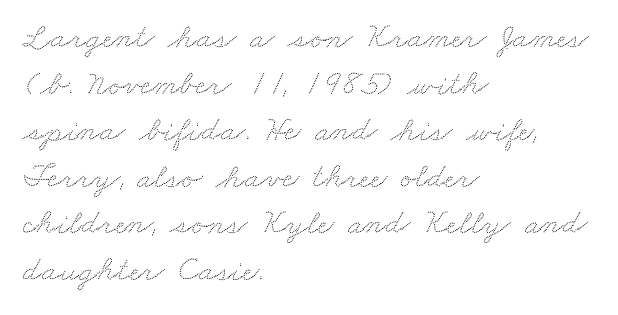
Nothing unusual about the tracking: characters are spaced as the font intends. Just letters on the line, the space beneath them empty. Leftover space on each line is placed entirely after the last word. Proportional: the letters do not fall into vertical columns.
